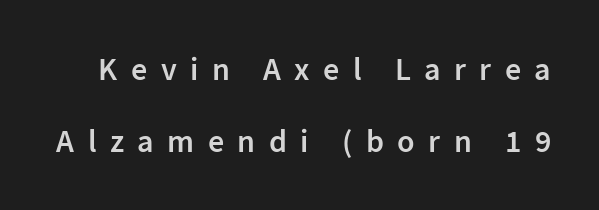
Q: Is the text bold? A: Semi-bold.
Q: Is the text italic (slanted)? A: No, it is upright.
Q: Is the typeface a serif or a sans-serif typeface? A: Sans-serif.
Q: Is the text underlined? A: No.
Q: Is the spacing between letters normal or unusually wide? A: Unusually wide.
Q: Is the spacing between lines tight, normal or loose? A: Loose.
Q: Width (condensed, normal, or wide)? A: Normal.
Q: Stroke contrast? A: Low.
Q: x-height? A: Medium.
Q: Monospaced? A: No.
